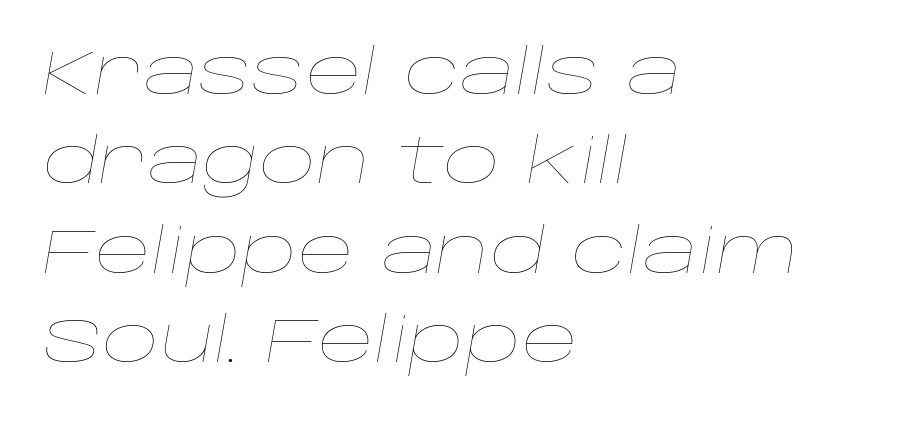
The passage shown is typed in a proportional face where columns would drift. The leading is moderate, giving the passage an even texture. The baseline area is clear. These lines are set flush left with a ragged right edge.
